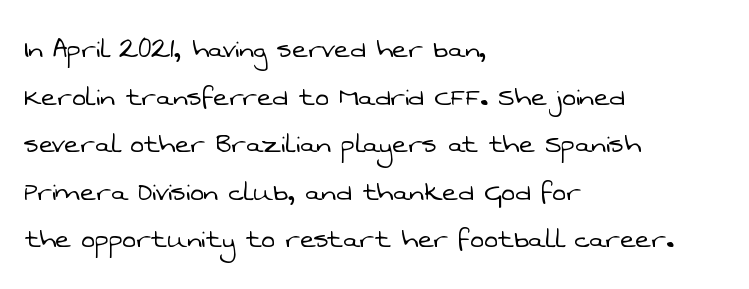
Honestly, there is no underline to notice here at all. Nobody touched the tracking dial on this one. This sample uses a sans-serif face. The passage shown is not bold in any degree. If you drew a ruler down the left edge, every line would touch it.
